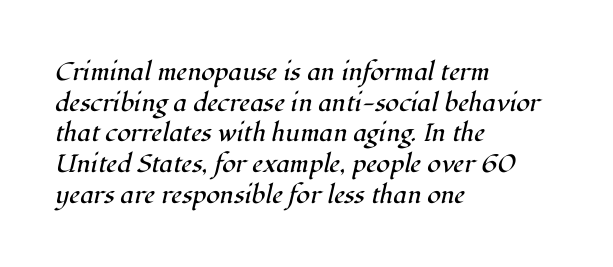
Q: Is the text bold? A: No.
Q: Is the text italic (slanted)? A: Yes, it leans right by about 12 degrees.
Q: Is the text underlined? A: No.
Q: How is the paragraph aligned? A: Left-aligned.
Q: Is the spacing between letters normal or unusually wide? A: Normal.
